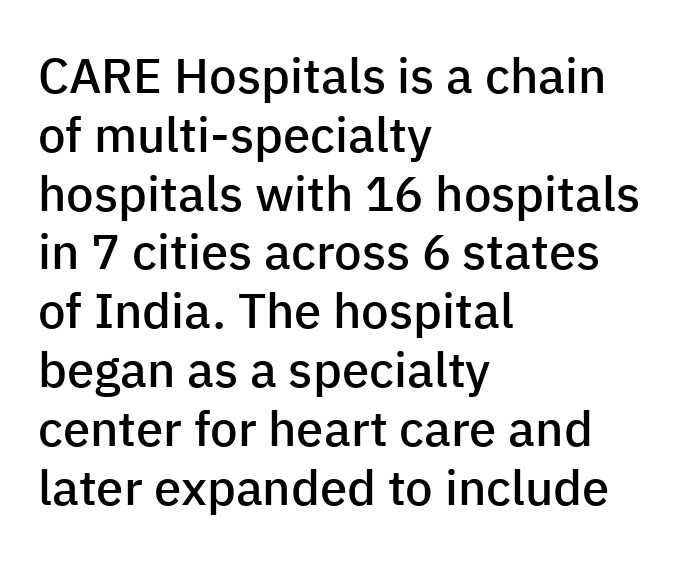
The image shows 49 px semibold sans-serif type, upright; set left-aligned, line spacing 1.2x, normal letter spacing, not underlined; low stroke contrast and a medium x-height.
